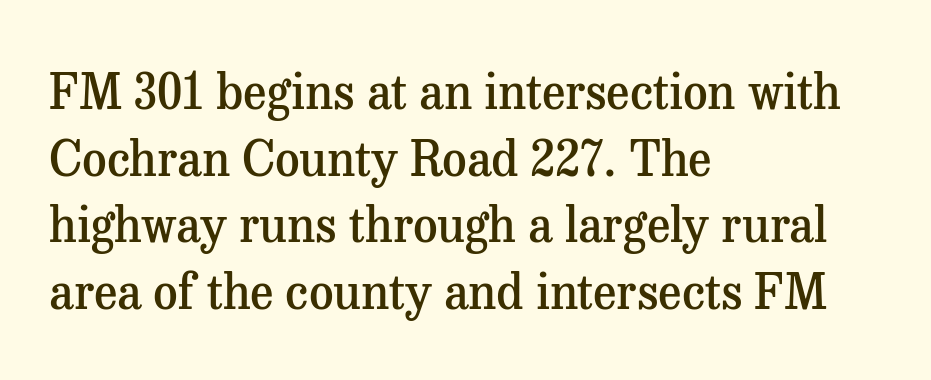
Q: Is the text bold? A: Semi-bold.
Q: Is the text italic (slanted)? A: No, it is upright.
Q: Is the typeface a serif or a sans-serif typeface? A: Serif.
Q: Is the text underlined? A: No.
Q: How is the paragraph aligned? A: Left-aligned.
Q: Is the spacing between letters normal or unusually wide? A: Normal.
Q: Is the spacing between lines tight, normal or loose? A: Normal.
Q: Width (condensed, normal, or wide)? A: Normal.
Q: Stroke contrast? A: Medium.
Q: x-height? A: Medium.
Q: Monospaced? A: No.
